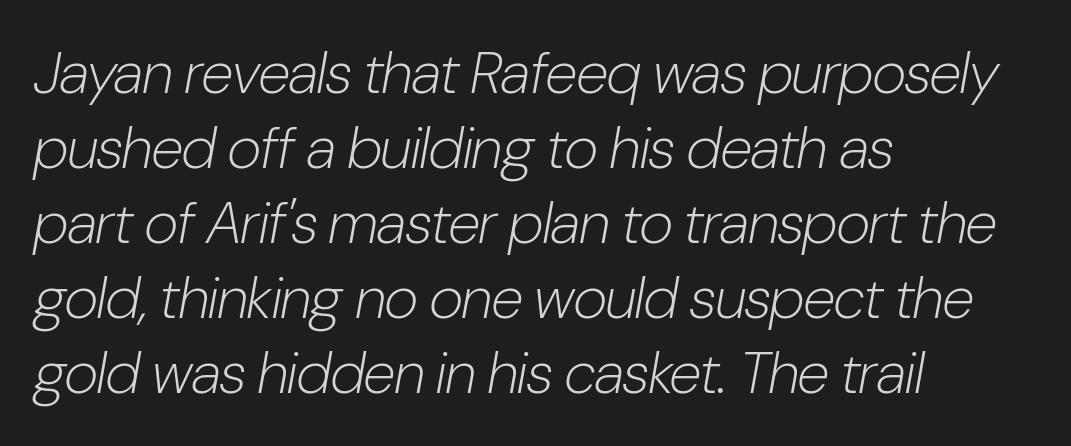
Q: Is the text bold? A: No.
Q: Is the text italic (slanted)? A: Yes, it leans right by about 10 degrees.
Q: Is the text underlined? A: No.
Q: How is the paragraph aligned? A: Left-aligned.
Q: Is the spacing between letters normal or unusually wide? A: Normal.
Q: Is the spacing between lines tight, normal or loose? A: Normal.
Q: Width (condensed, normal, or wide)? A: Condensed.
Q: Stroke contrast? A: Low.
Q: x-height? A: Medium.
Q: Monospaced? A: No.
